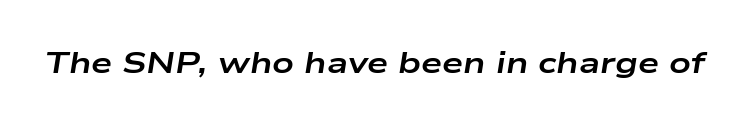
The image shows 30 px bold, wide type, italic (leaning right); set normal letter spacing, not underlined; low stroke contrast and a medium x-height.
